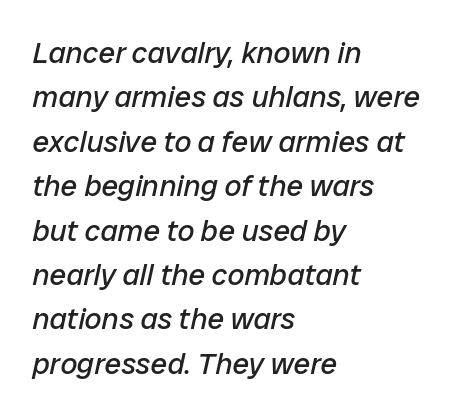
{"italic": "yes", "lean": "right", "slant_degrees": 12, "bold": "no", "weight": "regular", "width": "normal", "stroke_contrast": "low", "x_height": "medium", "monospaced": "no", "underline": "no", "align": "left", "line_spacing": "normal", "line_spacing_ratio": 1.48, "letter_spacing": "normal", "letter_spacing_em": 0.0, "glyph_px": 30}
